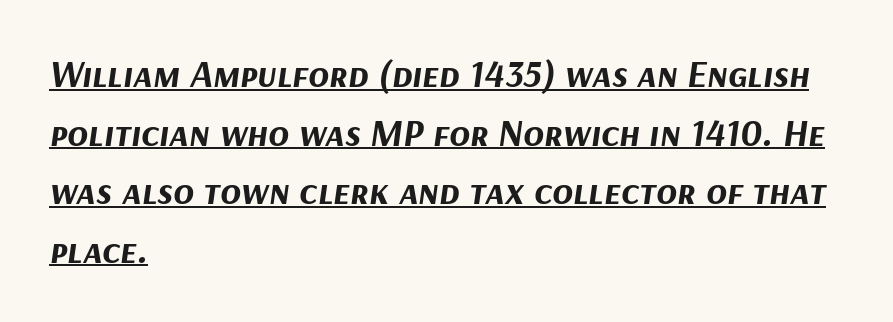
Q: Is the text bold? A: Yes.
Q: Is the text italic (slanted)? A: Yes, it leans right by about 9 degrees.
Q: Is the text underlined? A: Yes.
Q: How is the paragraph aligned? A: Left-aligned.
Q: Is the spacing between letters normal or unusually wide? A: Normal.
Q: Is the spacing between lines tight, normal or loose? A: Normal.
Q: Width (condensed, normal, or wide)? A: Normal.
Q: Stroke contrast? A: Medium.
Q: x-height? A: Medium.
Q: Monospaced? A: No.
